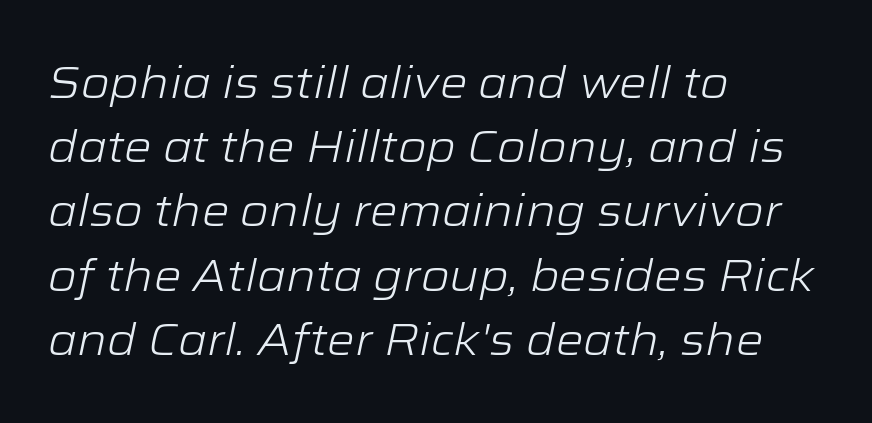
Q: Is the text bold? A: No.
Q: Is the text italic (slanted)? A: Yes, it leans right by about 12 degrees.
Q: Is the text underlined? A: No.
Q: How is the paragraph aligned? A: Left-aligned.
Q: Is the spacing between letters normal or unusually wide? A: Normal.
Q: Is the spacing between lines tight, normal or loose? A: Normal.
Q: Width (condensed, normal, or wide)? A: Wide.
Q: Stroke contrast? A: Low.
Q: x-height? A: Medium.
Q: Monospaced? A: No.
